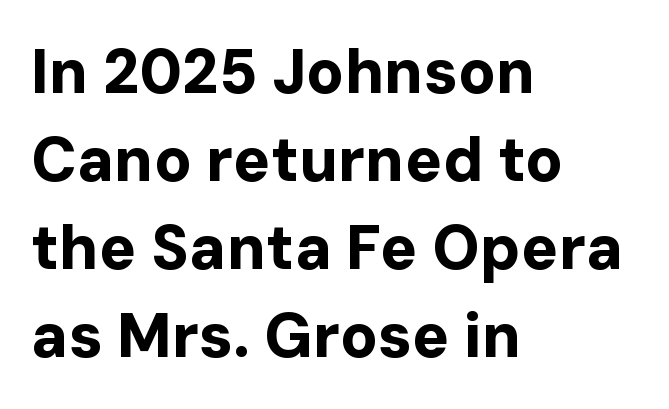
The image shows 62 px bold sans-serif type, upright; set left-aligned, normal line spacing (1.42x), normal letter spacing, not underlined; low stroke contrast and a medium x-height.
